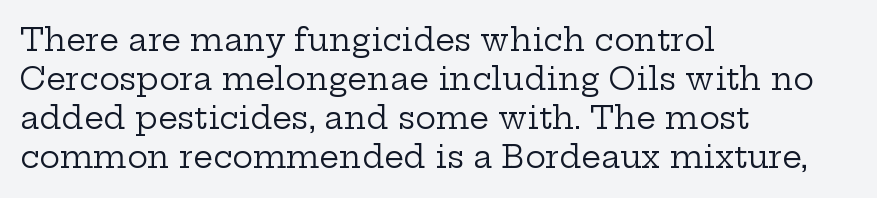
The image shows 31 px regular-weight, wide serif type, upright; set left-aligned, normal line spacing (1.26x), normal letter spacing, not underlined; low stroke contrast and a medium x-height.
